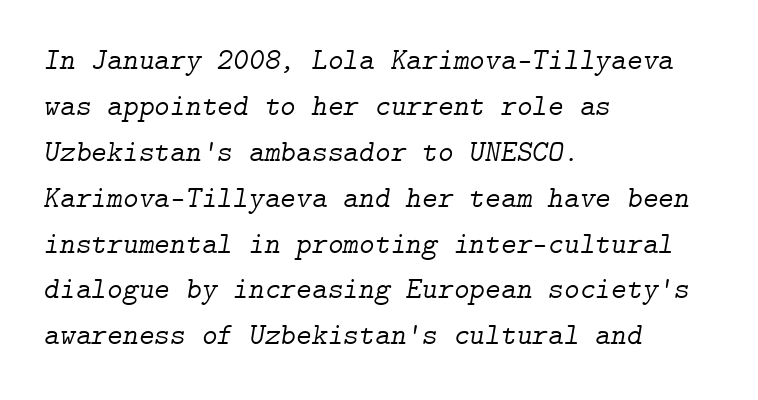
Left-aligned paragraph, ragged on the right. This rendering features lettering with no underline. I'd call this a serif setting — the letters wear small feet. Interline gaps are of average width in this sample. Weight: not bold — regular or lighter. Notice how the stems are inclined rather than vertical — that's the hallmark of italics.
